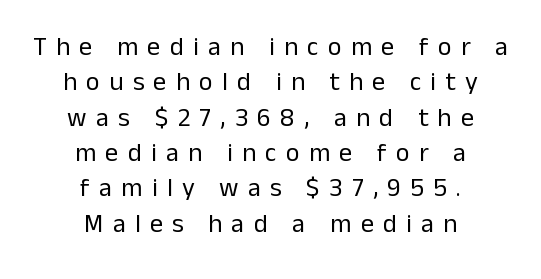
{"italic": "no", "bold": "no", "underline": "no", "align": "center", "line_spacing": "normal", "line_spacing_ratio": 1.36, "letter_spacing": "wide", "letter_spacing_em": 0.36, "glyph_px": 26}
